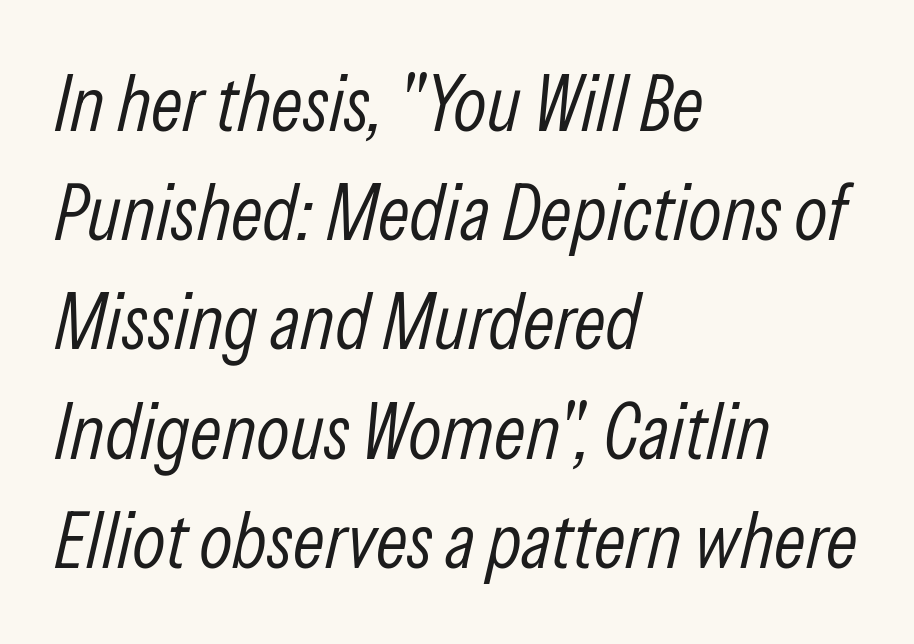
Q: Is the text bold? A: No.
Q: Is the text italic (slanted)? A: Yes, it leans right by about 13 degrees.
Q: Is the text underlined? A: No.
Q: How is the paragraph aligned? A: Left-aligned.
Q: Is the spacing between letters normal or unusually wide? A: Normal.
Q: Is the spacing between lines tight, normal or loose? A: Normal.
Q: Width (condensed, normal, or wide)? A: Condensed.
Q: Stroke contrast? A: Low.
Q: x-height? A: Medium.
Q: Monospaced? A: No.
